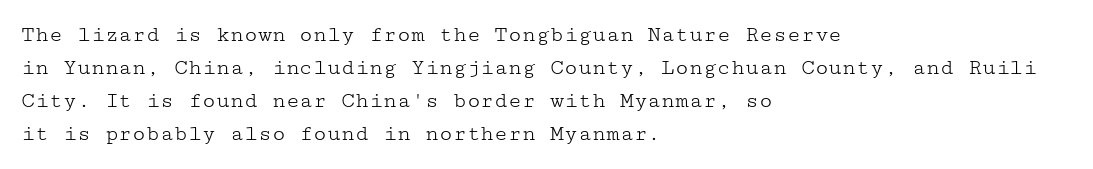
The image shows 23 px text type, upright; set left-aligned, normal line spacing (1.44x), normal letter spacing, not underlined.
